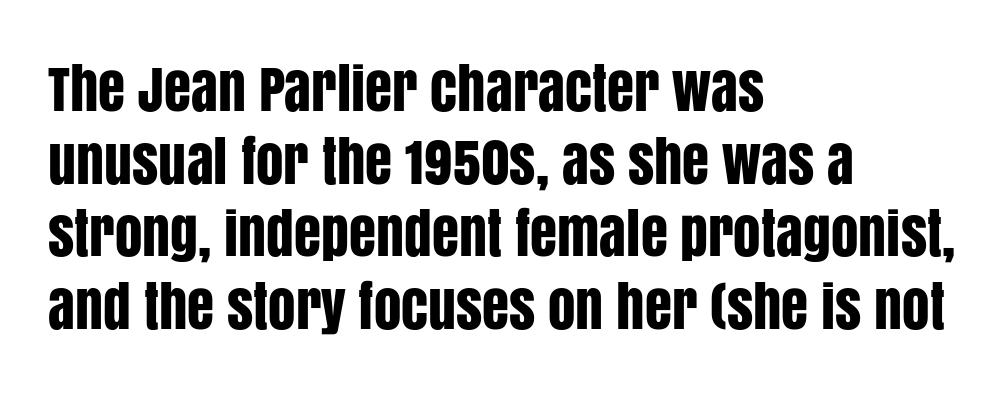
The image shows 55 px condensed sans-serif type, upright; set left-aligned, normal line spacing (1.32x), normal letter spacing, not underlined; low stroke contrast and a large x-height.
